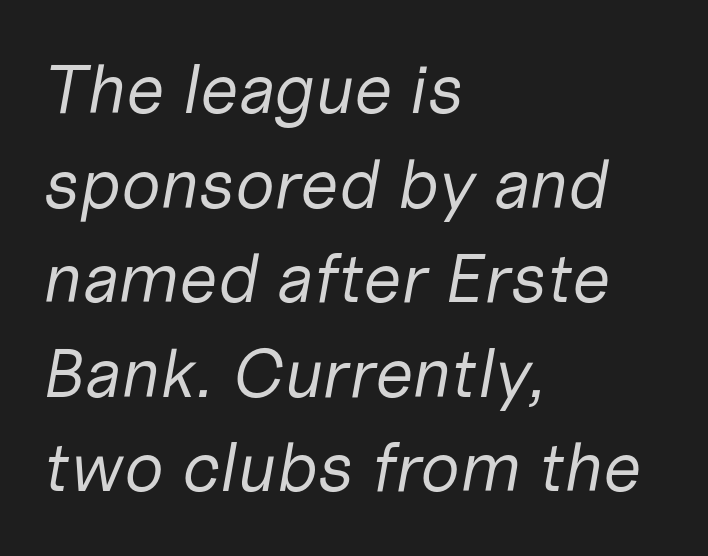
Slant detected: the letters are inclined. In terms of letterspacing, this is plain default setting. A classic flush-left, rag-right setting is used for this passage. Stroke mass is kept to a normal reading level or below. Notice how descenders clear the ascenders below comfortably — that's standard leading.
